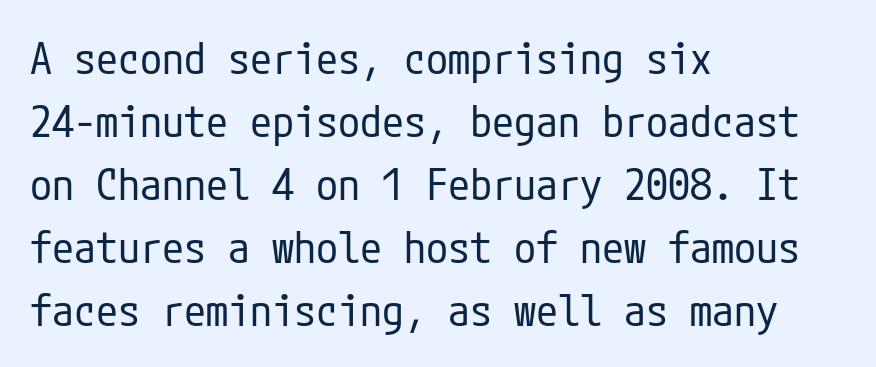
{"serif": "no", "italic": "no", "bold": "no", "weight": "regular", "width": "condensed", "stroke_contrast": "low", "x_height": "medium", "underline": "no", "align": "left", "line_spacing": "normal", "line_spacing_ratio": 1.43, "letter_spacing": "normal", "letter_spacing_em": 0.0, "glyph_px": 44}
